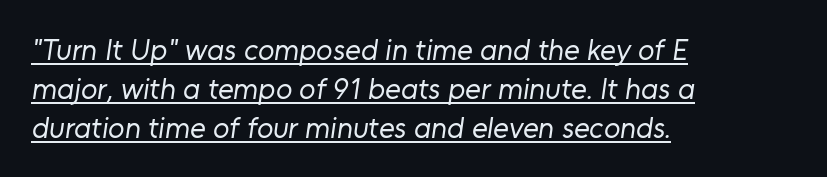
The image shows 30 px regular-weight sans-serif type; set left-aligned, normal line spacing (1.3x), normal letter spacing, underlined; low stroke contrast and a medium x-height.
